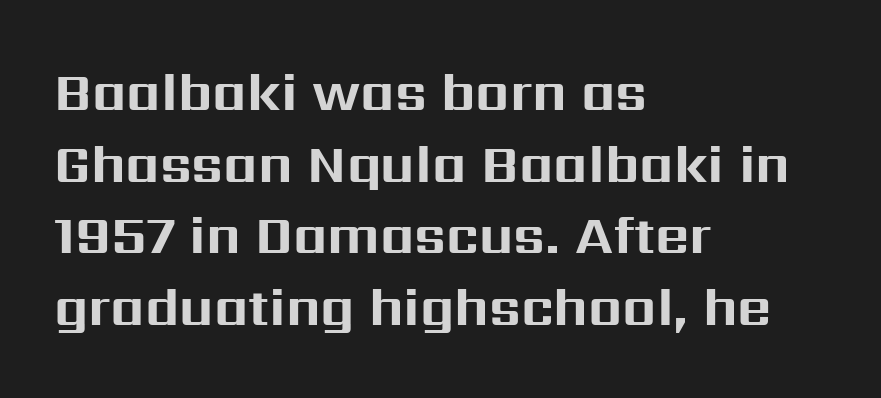
Q: Is the text bold? A: Yes.
Q: Is the text italic (slanted)? A: No, it is upright.
Q: Is the typeface a serif or a sans-serif typeface? A: Sans-serif.
Q: Is the text underlined? A: No.
Q: How is the paragraph aligned? A: Left-aligned.
Q: Is the spacing between letters normal or unusually wide? A: Normal.
Q: Is the spacing between lines tight, normal or loose? A: Normal.
Q: Width (condensed, normal, or wide)? A: Normal.
Q: Stroke contrast? A: Medium.
Q: x-height? A: Medium.
Q: Monospaced? A: No.
